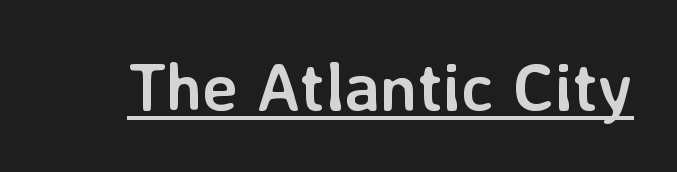
Underlining? Definitely there. Italic? Not at all — the glyphs are vertical. This rendering leaves character spacing at its baseline value. Strong, thick strokes mark this as bold type. A typesetter would call this proportional, since set widths differ per character.
